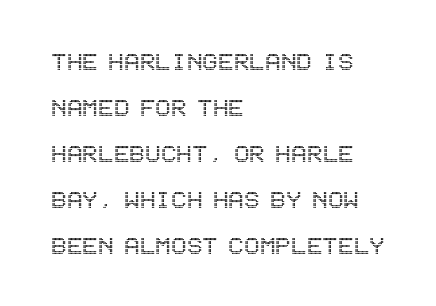
{"italic": "no", "width": "condensed", "x_height": "large", "underline": "no", "align": "left", "line_spacing": "normal", "line_spacing_ratio": 1.59, "letter_spacing": "normal", "letter_spacing_em": 0.0, "glyph_px": 29}
